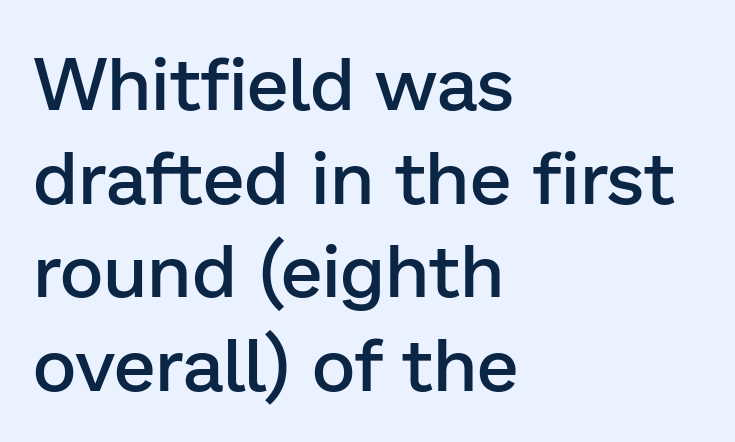
The image shows 75 px semibold sans-serif type, upright; set left-aligned, normal line spacing (1.25x), normal letter spacing, not underlined; low stroke contrast and a medium x-height.
